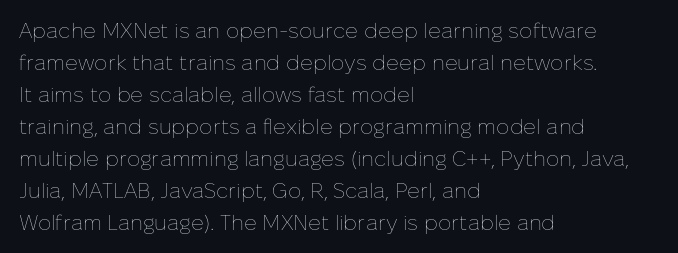
{"italic": "no", "bold": "no", "underline": "no", "align": "left", "line_spacing": "normal", "line_spacing_ratio": 1.52, "letter_spacing": "normal", "letter_spacing_em": 0.0, "glyph_px": 21}
